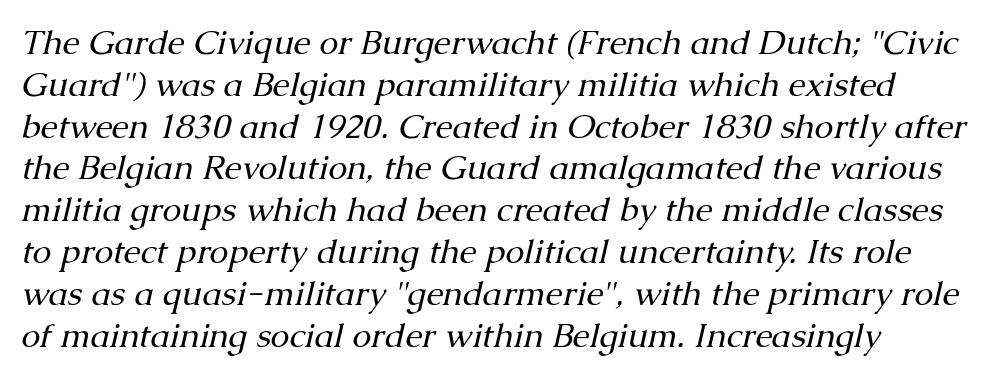
{"serif": "yes", "italic": "yes", "lean": "right", "slant_degrees": 13, "bold": "no", "weight": "regular", "width": "normal", "stroke_contrast": "medium", "x_height": "medium", "monospaced": "no", "underline": "no", "align": "left", "line_spacing_ratio": 1.23, "letter_spacing": "normal", "letter_spacing_em": 0.0, "glyph_px": 34}
